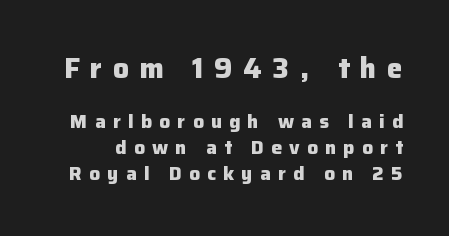
Q: Is the text bold? A: Yes.
Q: Is the text italic (slanted)? A: No, it is upright.
Q: Is the typeface a serif or a sans-serif typeface? A: Sans-serif.
Q: Is the text underlined? A: No.
Q: Is the spacing between letters normal or unusually wide? A: Unusually wide.
Q: Is the spacing between lines tight, normal or loose? A: Normal.
Q: Which block of text is set in a larger size, the first (top) or the second (bottom)? A: The first (top) one.
Q: Width (condensed, normal, or wide)? A: Normal.
Q: Stroke contrast? A: Low.
Q: x-height? A: Medium.
Q: Monospaced? A: No.
